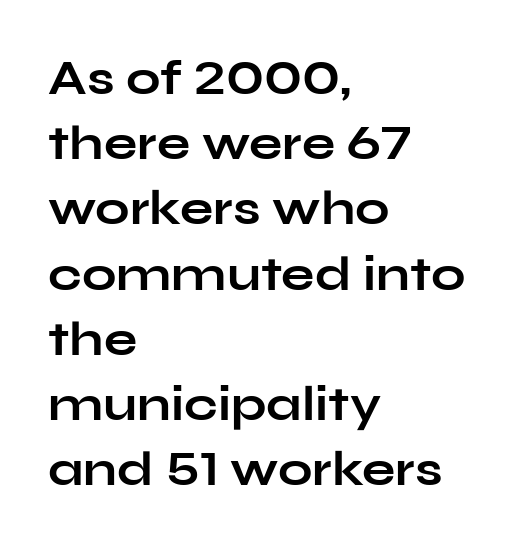
Q: Is the text bold? A: Yes.
Q: Is the text italic (slanted)? A: No, it is upright.
Q: Is the typeface a serif or a sans-serif typeface? A: Sans-serif.
Q: Is the text underlined? A: No.
Q: How is the paragraph aligned? A: Left-aligned.
Q: Is the spacing between letters normal or unusually wide? A: Normal.
Q: Is the spacing between lines tight, normal or loose? A: Normal.
Q: Width (condensed, normal, or wide)? A: Wide.
Q: Stroke contrast? A: Low.
Q: x-height? A: Medium.
Q: Monospaced? A: No.
